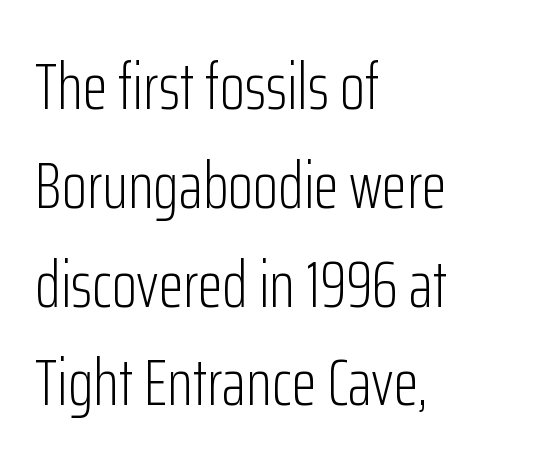
{"serif": "no", "italic": "no", "bold": "no", "weight": "light", "width": "condensed", "stroke_contrast": "low", "x_height": "medium", "monospaced": "no", "underline": "no", "align": "left", "line_spacing": "normal", "line_spacing_ratio": 1.52, "letter_spacing": "normal", "letter_spacing_em": 0.0, "glyph_px": 65}
